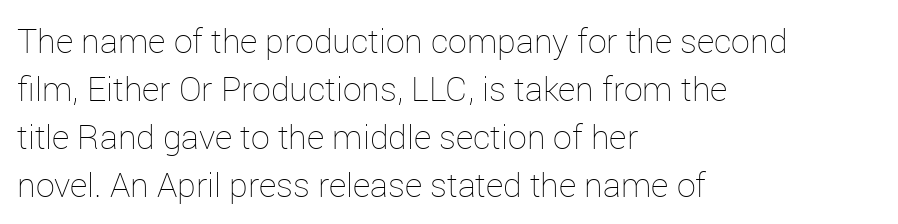
{"italic": "no", "bold": "no", "weight": "thin", "width": "normal", "stroke_contrast": "low", "x_height": "medium", "monospaced": "no", "underline": "no", "align": "left", "line_spacing": "normal", "line_spacing_ratio": 1.41, "letter_spacing": "normal", "letter_spacing_em": 0.0, "glyph_px": 34}
